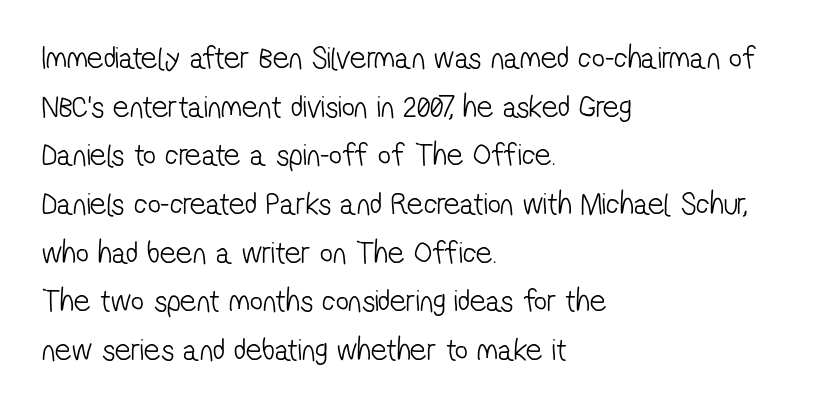
Q: Is the text bold? A: No.
Q: Is the typeface a serif or a sans-serif typeface? A: Sans-serif.
Q: Is the text underlined? A: No.
Q: How is the paragraph aligned? A: Left-aligned.
Q: Is the spacing between letters normal or unusually wide? A: Normal.
Q: Is the spacing between lines tight, normal or loose? A: Normal.
Q: Width (condensed, normal, or wide)? A: Condensed.
Q: Stroke contrast? A: Low.
Q: x-height? A: Medium.
Q: Monospaced? A: No.
